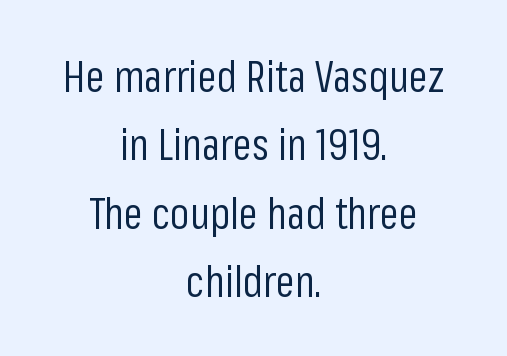
{"serif": "no", "italic": "no", "bold": "no", "weight": "regular", "width": "condensed", "stroke_contrast": "low", "x_height": "medium", "monospaced": "no", "underline": "no", "align": "center", "line_spacing": "normal", "line_spacing_ratio": 1.59, "letter_spacing": "normal", "letter_spacing_em": 0.0, "glyph_px": 43}
